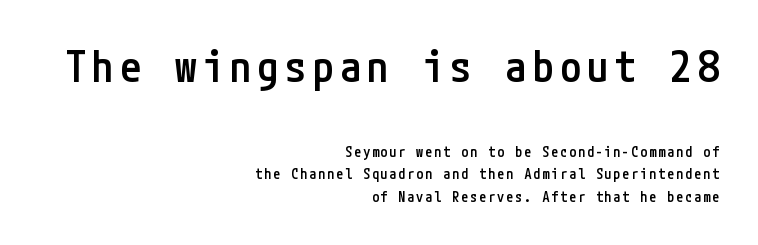
Q: Is the text bold? A: Semi-bold.
Q: Is the text italic (slanted)? A: No, it is upright.
Q: Is the typeface a serif or a sans-serif typeface? A: Sans-serif.
Q: Is the text underlined? A: No.
Q: How is the paragraph aligned? A: Right-aligned.
Q: Is the spacing between lines tight, normal or loose? A: Normal.
Q: Which block of text is set in a larger size, the first (top) or the second (bottom)? A: The first (top) one.
Q: Width (condensed, normal, or wide)? A: Condensed.
Q: Stroke contrast? A: Low.
Q: x-height? A: Medium.
